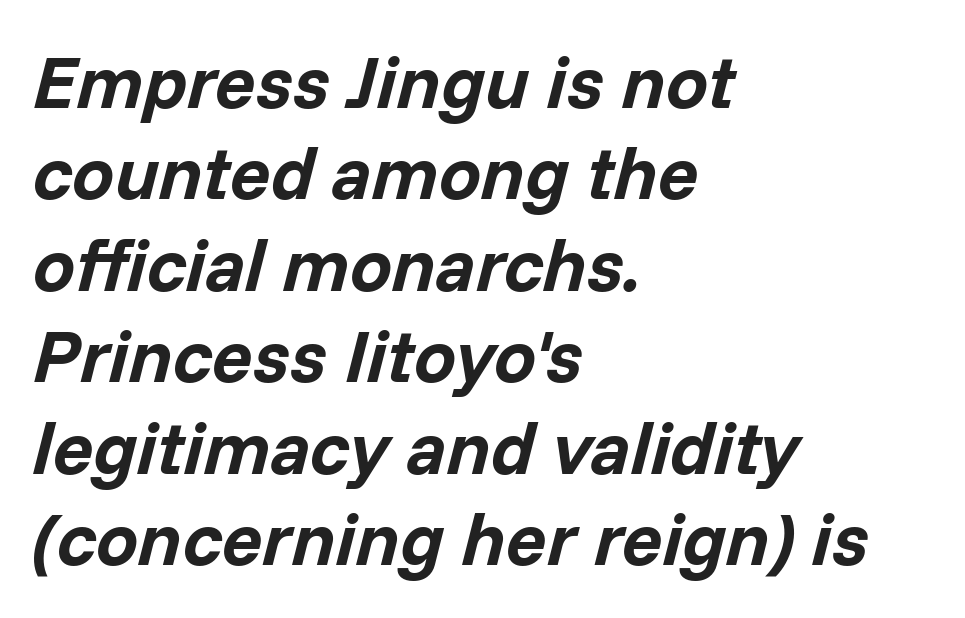
The strip under each line holds only bare page. Horizontally, the lines are justified to the leading edge only. Summary of weight: heavy, a full bold. Characters are canted at an angle relative to the baseline's perpendicular. This rendering leaves character spacing at its baseline value. The rendering uses natural spacing where letterforms have individual widths.
